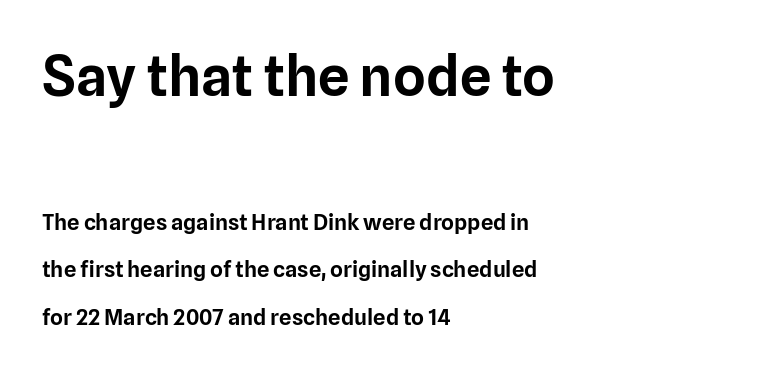
Q: Is the text italic (slanted)? A: No, it is upright.
Q: Is the typeface a serif or a sans-serif typeface? A: Sans-serif.
Q: Is the text underlined? A: No.
Q: How is the paragraph aligned? A: Left-aligned.
Q: Is the spacing between letters normal or unusually wide? A: Normal.
Q: Is the spacing between lines tight, normal or loose? A: Loose.
Q: Which block of text is set in a larger size, the first (top) or the second (bottom)? A: The first (top) one.
Q: Width (condensed, normal, or wide)? A: Normal.
Q: Stroke contrast? A: Low.
Q: x-height? A: Medium.
Q: Monospaced? A: No.
